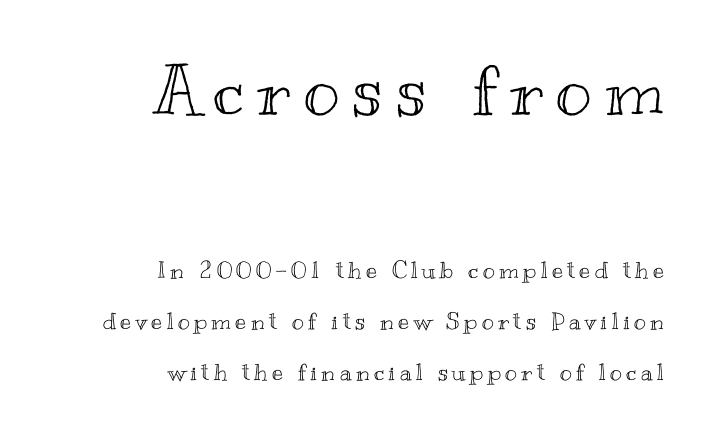
Q: Is the text italic (slanted)? A: No, it is upright.
Q: Is the text underlined? A: No.
Q: How is the paragraph aligned? A: Right-aligned.
Q: Is the spacing between lines tight, normal or loose? A: Loose.
Q: Which block of text is set in a larger size, the first (top) or the second (bottom)? A: The first (top) one.
Q: Width (condensed, normal, or wide)? A: Wide.
Q: x-height? A: Small.
Q: Monospaced? A: No.
